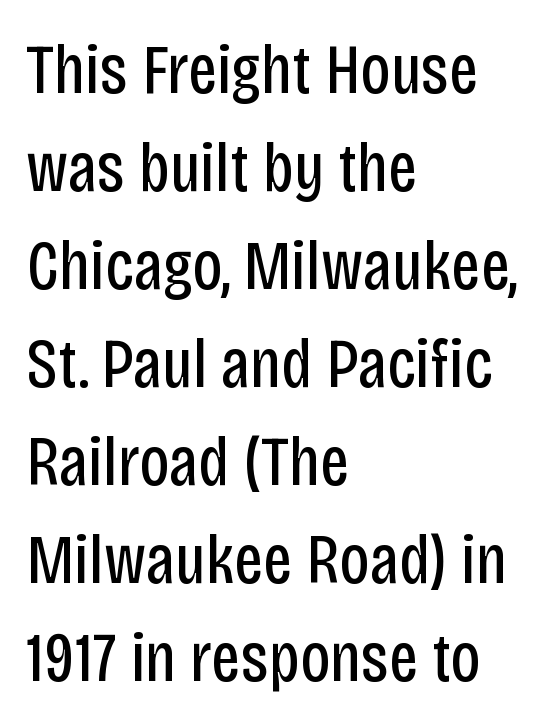
{"serif": "no", "italic": "no", "bold": "no", "weight": "regular", "width": "condensed", "stroke_contrast": "low", "x_height": "large", "monospaced": "no", "underline": "no", "align": "left", "line_spacing": "normal", "line_spacing_ratio": 1.38, "letter_spacing": "normal", "letter_spacing_em": 0.0, "glyph_px": 71}
